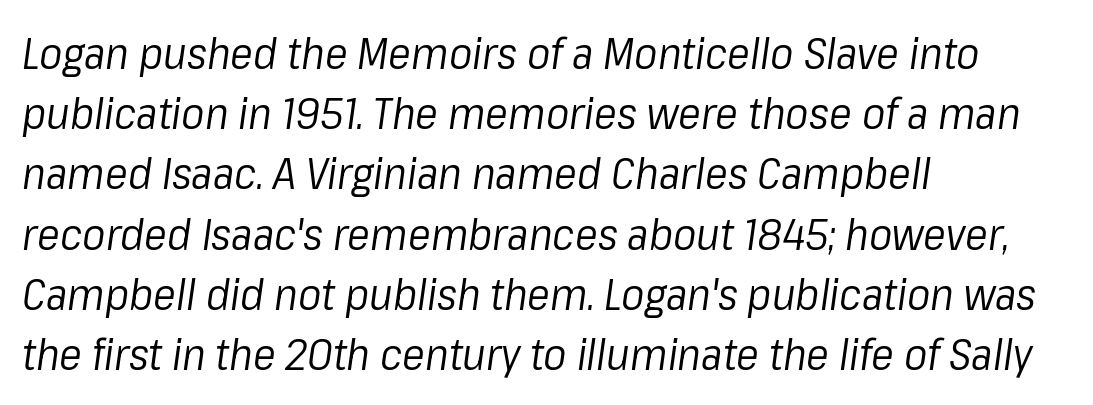
The image shows 43 px regular-weight type, italic (leaning right); set left-aligned, normal line spacing (1.4x), normal letter spacing, not underlined; low stroke contrast and a medium x-height.
